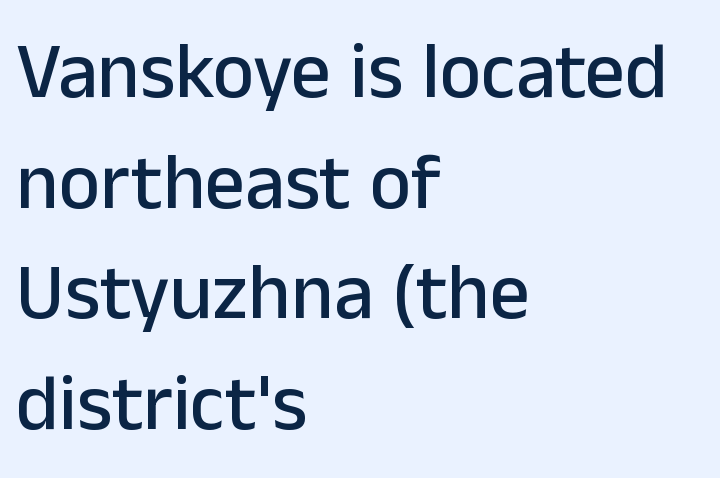
The image shows 79 px sans-serif type, upright; set left-aligned, normal line spacing (1.4x), normal letter spacing, not underlined; low stroke contrast and a medium x-height.
